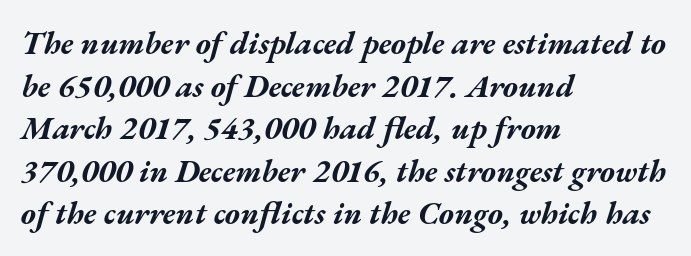
Q: Is the text bold? A: Yes.
Q: Is the text italic (slanted)? A: Yes, it leans right by about 17 degrees.
Q: Is the text underlined? A: No.
Q: How is the paragraph aligned? A: Left-aligned.
Q: Is the spacing between letters normal or unusually wide? A: Normal.
Q: Is the spacing between lines tight, normal or loose? A: Normal.
Q: Width (condensed, normal, or wide)? A: Wide.
Q: Stroke contrast? A: Medium.
Q: x-height? A: Medium.
Q: Monospaced? A: No.
